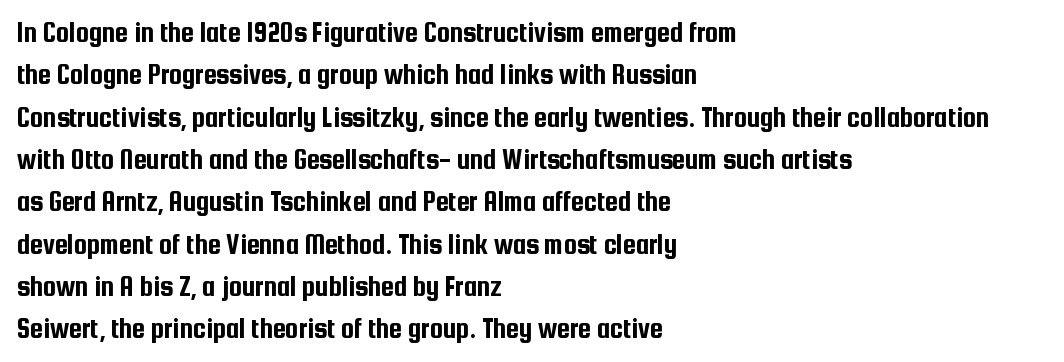
Interline gaps are of average width in this sample. The rendering keeps characters at their native spacing. The setting favours the left margin, as ordinary paragraphs usually do. A typesetter would call this proportional, since set widths differ per character. Nope, not italic — everything's standing straight. Just letters on the line, the space beneath them empty.
